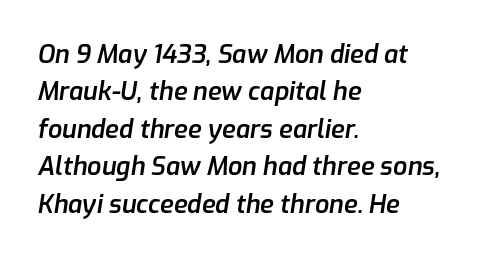
Q: Is the text bold? A: Semi-bold.
Q: Is the text italic (slanted)? A: Yes, it leans right by about 9 degrees.
Q: Is the text underlined? A: No.
Q: How is the paragraph aligned? A: Left-aligned.
Q: Is the spacing between letters normal or unusually wide? A: Normal.
Q: Is the spacing between lines tight, normal or loose? A: Normal.
